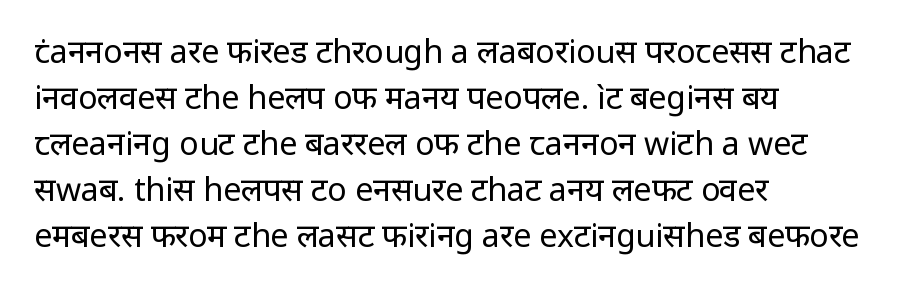
The font family rendered here belongs to the sans-serif group. Note the varied advance widths — an 'i' is clearly narrower than an 'm'. Bare-footed words on every line. The horizontal fit of the characters is conventional and even.
